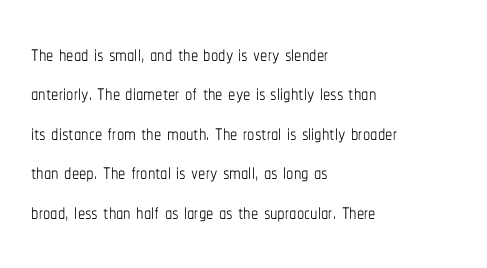
Q: Is the text bold? A: No.
Q: Is the text italic (slanted)? A: No, it is upright.
Q: Is the text underlined? A: No.
Q: How is the paragraph aligned? A: Left-aligned.
Q: Is the spacing between letters normal or unusually wide? A: Normal.
Q: Is the spacing between lines tight, normal or loose? A: Normal.
Q: Width (condensed, normal, or wide)? A: Condensed.
Q: Stroke contrast? A: Low.
Q: x-height? A: Medium.
Q: Monospaced? A: No.
